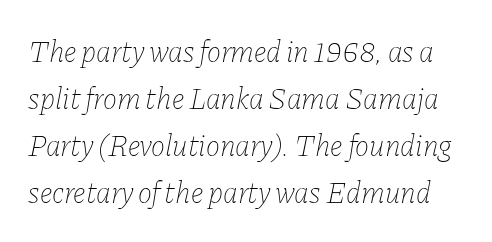
The image shows 30 px thin type, italic (leaning right); set normal line spacing (1.57x), normal letter spacing, not underlined; low stroke contrast and a medium x-height.
